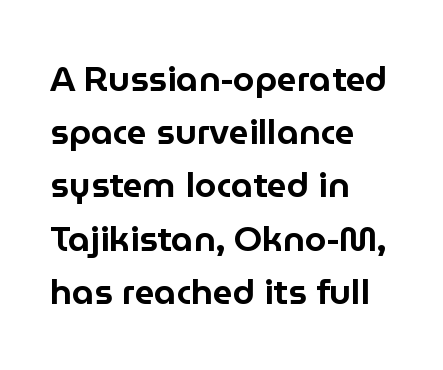
The image shows 35 px sans-serif type, upright; set left-aligned, normal line spacing (1.52x), normal letter spacing, not underlined; low stroke contrast and a medium x-height.
